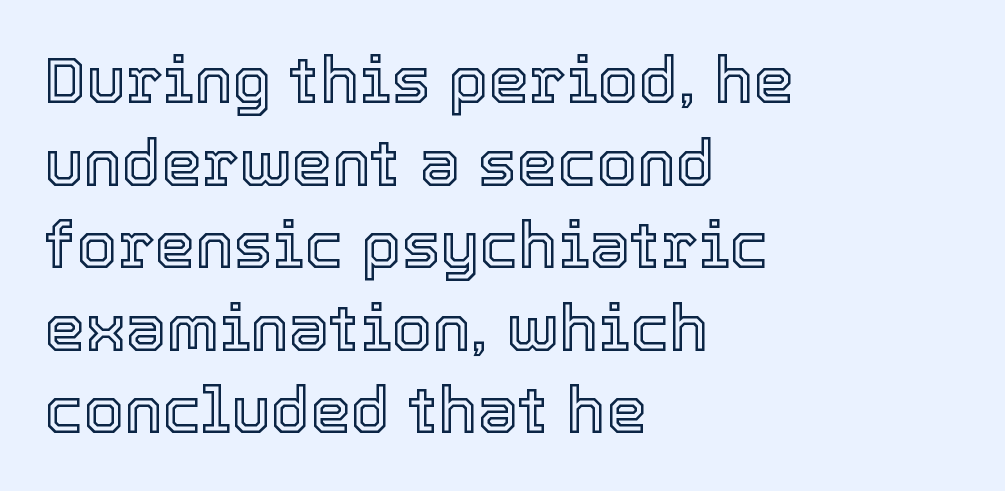
The text block is weighted toward the left margin, trailing off unevenly rightward. Spacing verdict: proportional, widths tailored to each character. A normal amount of white space separates one row of letters from the next. How are the letters spaced? Ordinarily, with no added tracking. The font's upright variant was chosen for this text.
